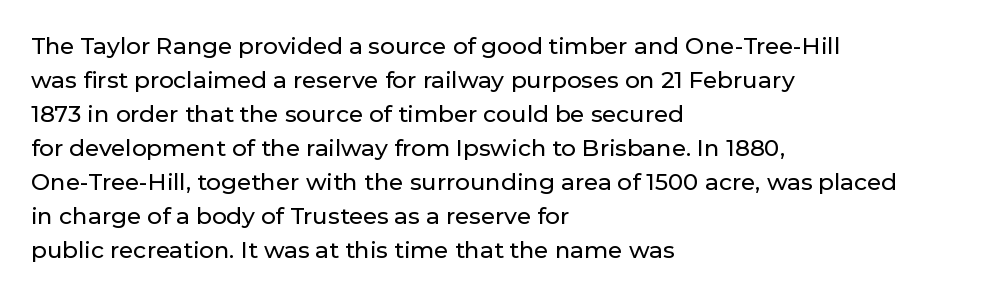
{"italic": "no", "underline": "no", "align": "left", "line_spacing": "normal", "line_spacing_ratio": 1.48, "letter_spacing": "normal", "letter_spacing_em": 0.0, "glyph_px": 23}
